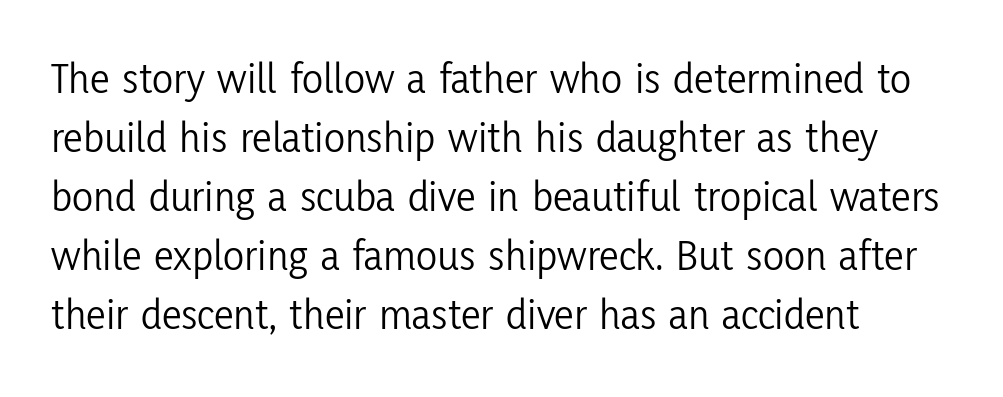
These lines are set flush left with a ragged right edge. The letters carry no serifs — their stems end cleanly without finishing strokes. Here the designer chose a conventional face with non-uniform glyph widths. Characters remain perfectly vertical along every line.
